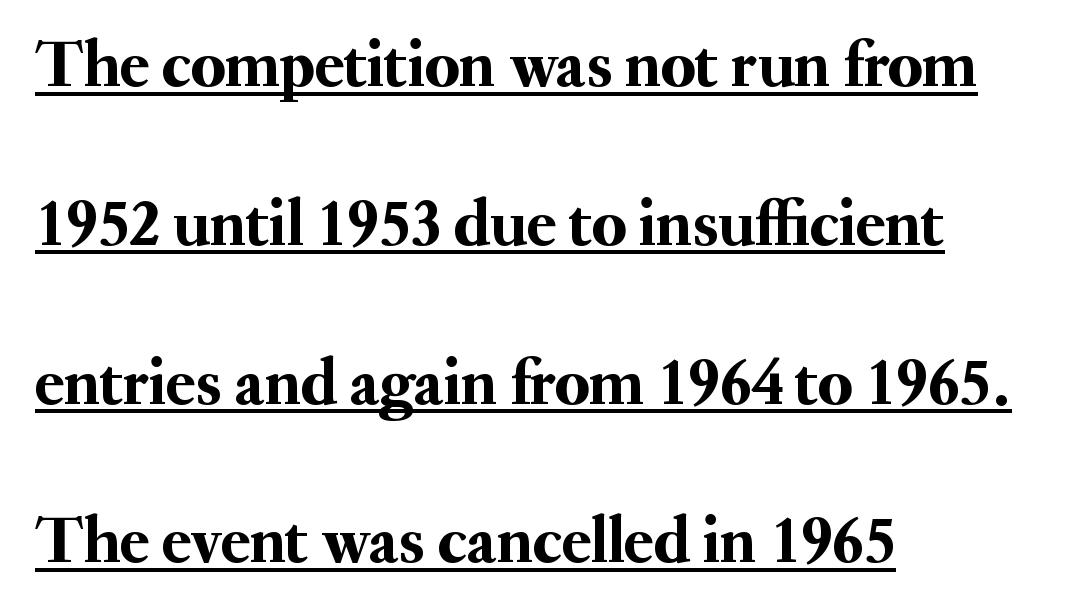
{"serif": "yes", "italic": "no", "width": "normal", "stroke_contrast": "medium", "x_height": "small", "monospaced": "no", "underline": "yes", "align": "left", "line_spacing": "loose", "line_spacing_ratio": 2.37, "letter_spacing": "normal", "letter_spacing_em": 0.0, "glyph_px": 67}
